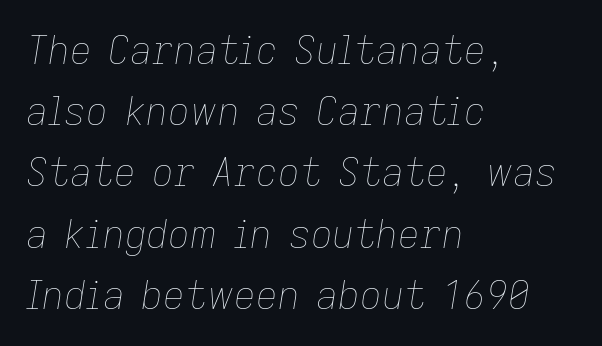
The face looks like a standard text weight, possibly lighter. The tracking reads as untouched default to a designer's eye. Character widths vary here, with narrow letters taking less room than wide ones. Horizontal bands of white between lines are of average thickness. You can tell it's italic because the verticals aren't actually vertical.
